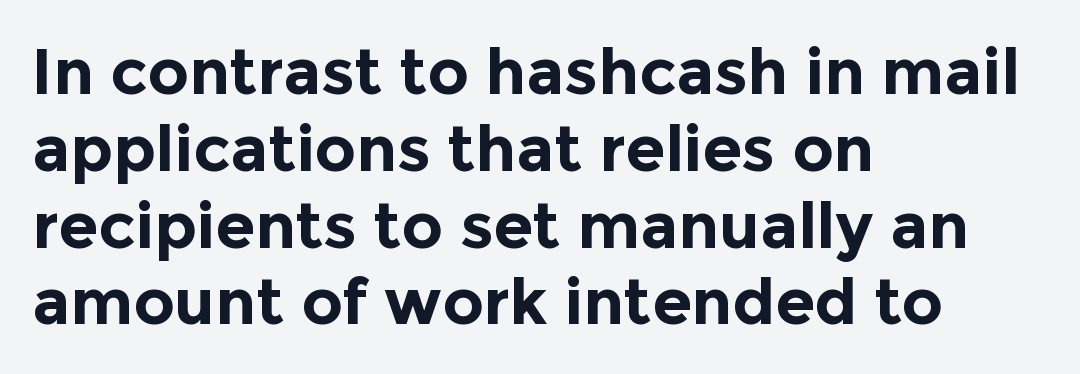
Q: Is the text bold? A: Yes.
Q: Is the text italic (slanted)? A: No, it is upright.
Q: Is the typeface a serif or a sans-serif typeface? A: Sans-serif.
Q: Is the text underlined? A: No.
Q: How is the paragraph aligned? A: Left-aligned.
Q: Is the spacing between letters normal or unusually wide? A: Normal.
Q: Width (condensed, normal, or wide)? A: Normal.
Q: x-height? A: Medium.
Q: Monospaced? A: No.
